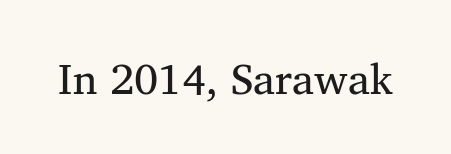
The image shows 43 px regular-weight serif type; set normal letter spacing, not underlined; medium stroke contrast and a medium x-height.
